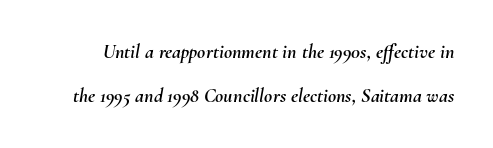
Emphasis-style slanted type is in use. The space beneath each line is pristine and unruled. What's the leading like? Stretched, with rows far apart. A typesetter would call this zero additional tracking.
